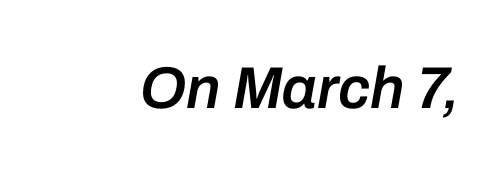
Q: Is the text bold? A: Semi-bold.
Q: Is the text italic (slanted)? A: Yes, it leans right by about 10 degrees.
Q: Is the text underlined? A: No.
Q: Is the spacing between letters normal or unusually wide? A: Normal.
Q: Width (condensed, normal, or wide)? A: Normal.
Q: Stroke contrast? A: Low.
Q: x-height? A: Medium.
Q: Monospaced? A: No.
